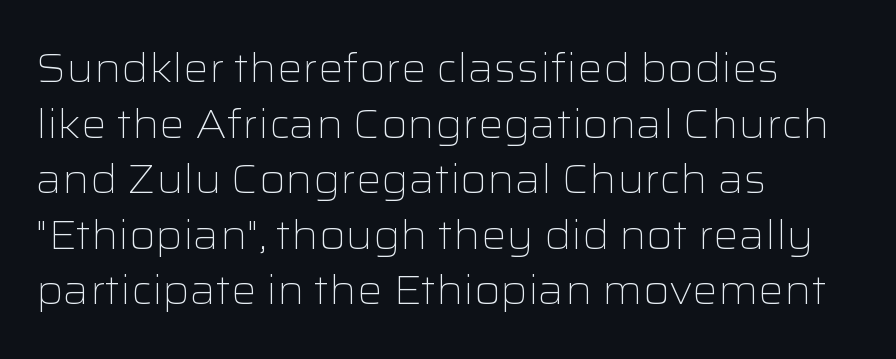
The image shows 40 px light, wide sans-serif type, upright; set left-aligned, normal line spacing (1.39x), normal letter spacing, not underlined; low stroke contrast and a medium x-height.
